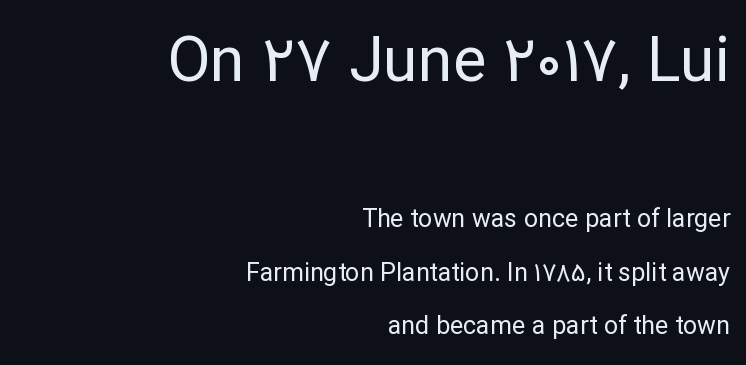
The image shows 63 px regular-weight sans-serif type, upright; set right-aligned, loose line spacing (2.14x), normal letter spacing, not underlined; the first (top) block is 2.52x larger; low stroke contrast and a medium x-height.
